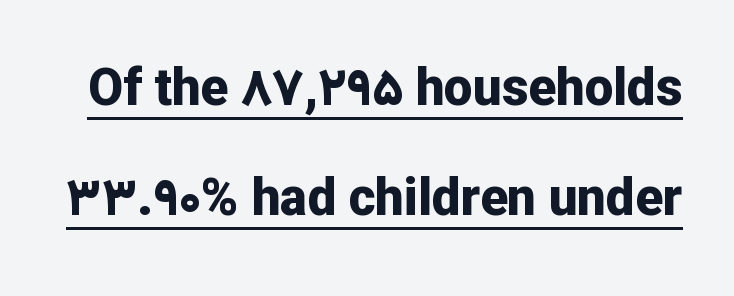
{"serif": "no", "italic": "no", "bold": "yes", "weight": "bold", "width": "normal", "stroke_contrast": "low", "x_height": "medium", "monospaced": "no", "underline": "yes", "line_spacing": "loose", "line_spacing_ratio": 2.16, "letter_spacing": "normal", "letter_spacing_em": 0.0, "glyph_px": 51}
